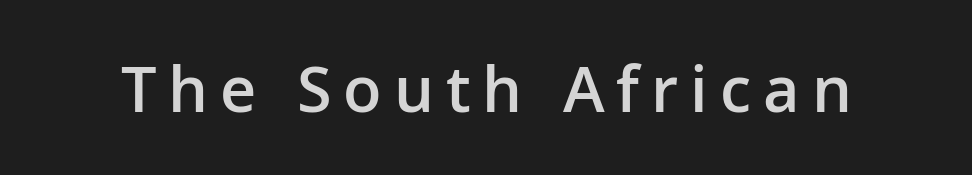
The image shows 63 px semibold sans-serif type, upright; set not underlined; low stroke contrast and a medium x-height.
